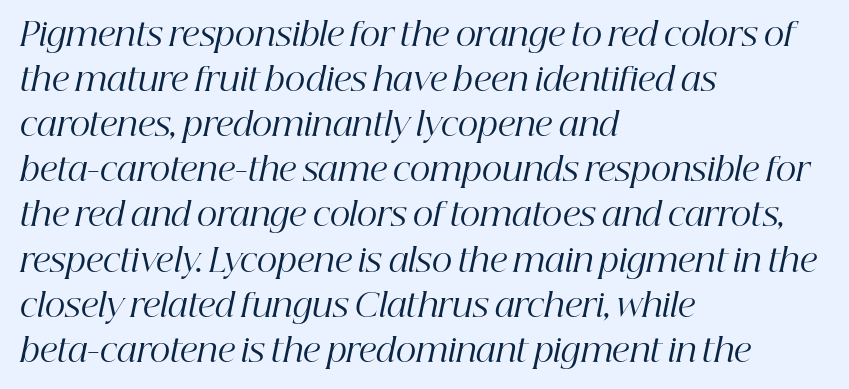
Q: Is the text bold? A: No.
Q: Is the text italic (slanted)? A: Yes, it leans right by about 12 degrees.
Q: Is the typeface a serif or a sans-serif typeface? A: Serif.
Q: Is the text underlined? A: No.
Q: How is the paragraph aligned? A: Left-aligned.
Q: Is the spacing between letters normal or unusually wide? A: Normal.
Q: Is the spacing between lines tight, normal or loose? A: Normal.
Q: Width (condensed, normal, or wide)? A: Normal.
Q: Stroke contrast? A: High.
Q: x-height? A: Medium.
Q: Monospaced? A: No.
